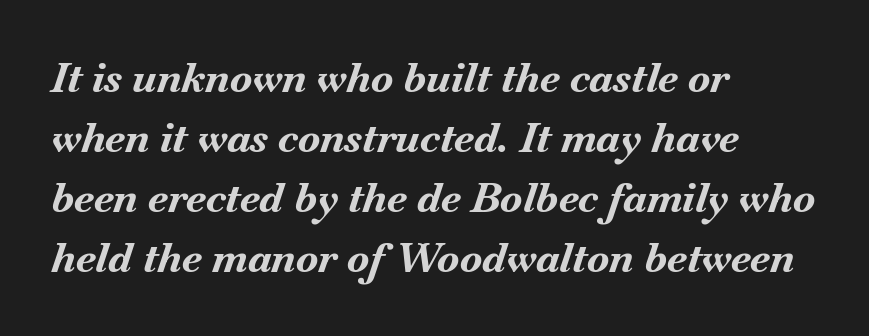
Unmarked baselines from the first word to the last. The passage shown has conventional tracking throughout. Spacing verdict: proportional, widths tailored to each character. A typesetter would mark this as italic. The strokes are fattened all the way to bold. Notice how descenders clear the ascenders below comfortably — that's standard leading.
